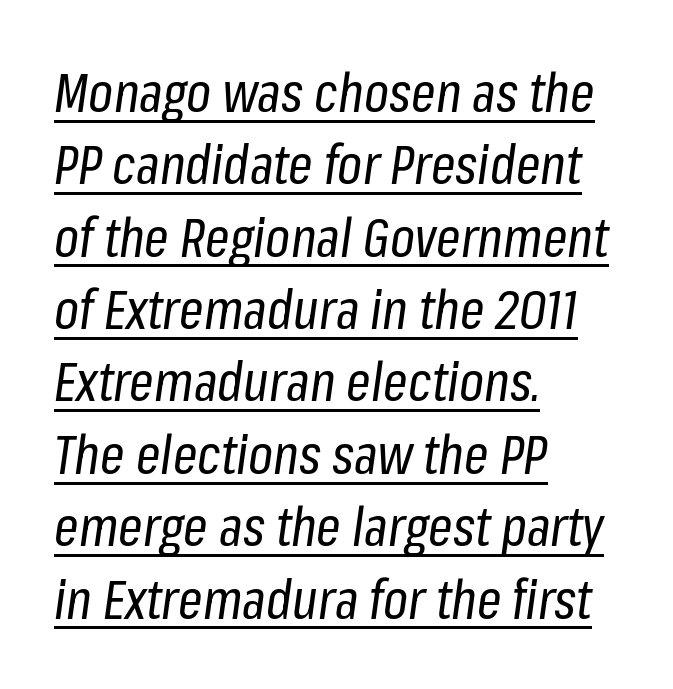
Q: Is the text bold? A: No.
Q: Is the text italic (slanted)? A: Yes, it leans right by about 8 degrees.
Q: Is the text underlined? A: Yes.
Q: How is the paragraph aligned? A: Left-aligned.
Q: Is the spacing between letters normal or unusually wide? A: Normal.
Q: Is the spacing between lines tight, normal or loose? A: Normal.
Q: Width (condensed, normal, or wide)? A: Condensed.
Q: Stroke contrast? A: Low.
Q: x-height? A: Medium.
Q: Monospaced? A: No.
